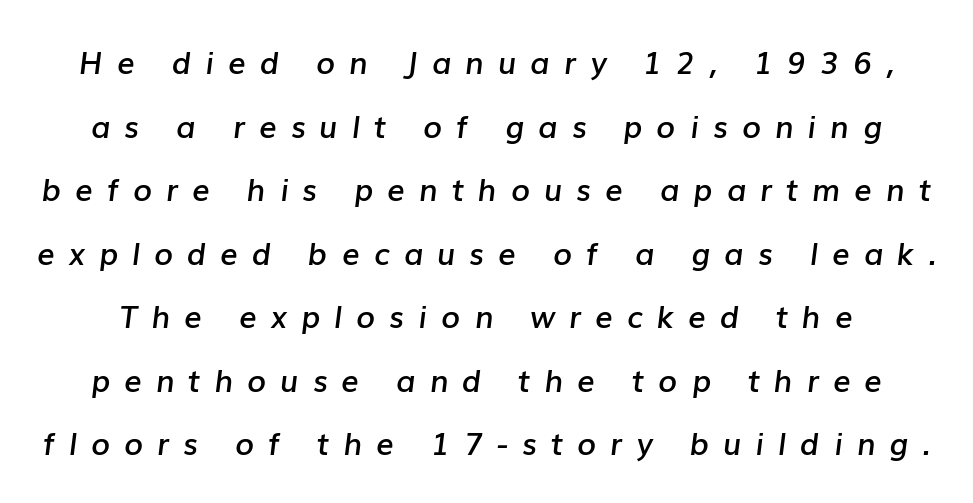
The image shows 31 px semibold type, italic (leaning right); set loose line spacing (2.05x), unusually wide letter spacing (+0.45 em), not underlined; low stroke contrast and a medium x-height.
